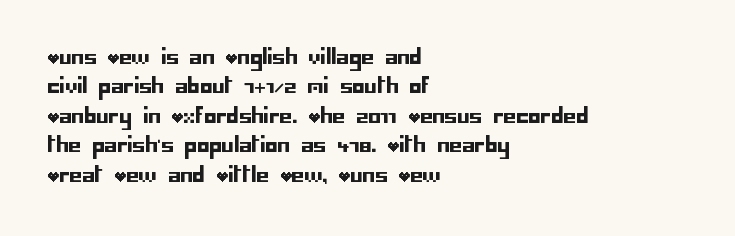
The image shows 20 px text type, upright; set left-aligned, normal line spacing (1.47x), normal letter spacing, not underlined.
